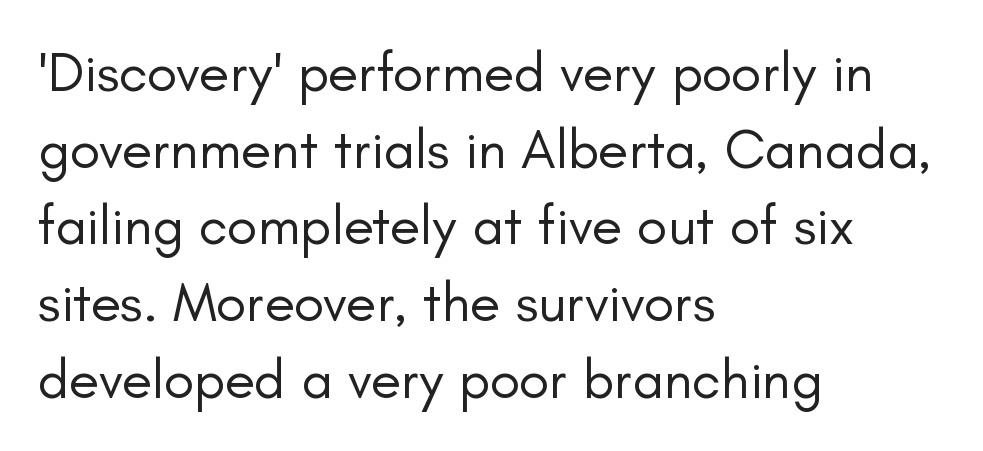
{"serif": "no", "italic": "no", "bold": "no", "weight": "regular", "width": "normal", "stroke_contrast": "low", "x_height": "small", "monospaced": "no", "underline": "no", "align": "left", "line_spacing": "normal", "line_spacing_ratio": 1.37, "letter_spacing": "normal", "letter_spacing_em": 0.0, "glyph_px": 56}
